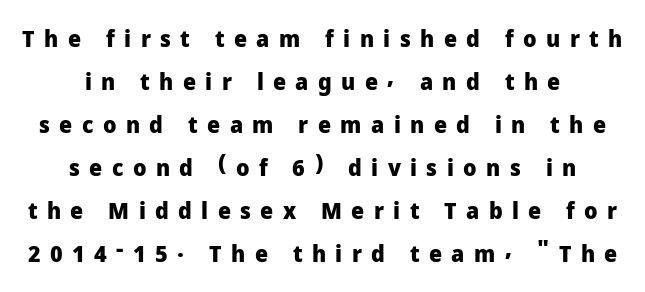
This is the regular roman posture of the typeface. Notice how thick the strokes are: this is what a full bold looks like. The strip under each line holds only bare page. The paragraph has two soft edges and a firm central axis.
